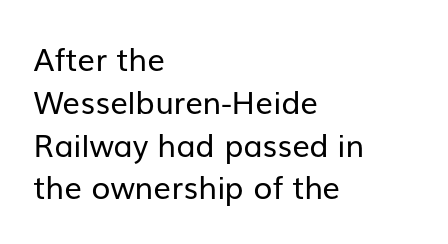
Short note: letters normally spaced. Leftover space on each line is placed entirely after the last word. Font category for this specimen: sans-serif. Think standard paragraph weight, or any step lighter than that.
